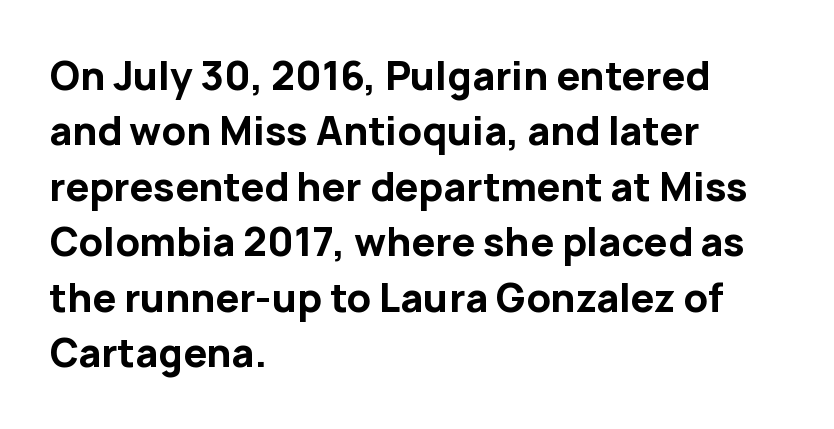
The image shows 38 px bold sans-serif type, upright; set left-aligned, normal line spacing (1.46x), normal letter spacing, not underlined; low stroke contrast and a medium x-height.
